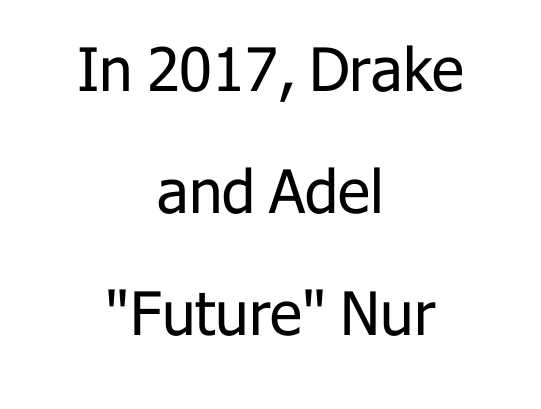
The image shows 60 px regular-weight sans-serif type, upright; set centered, loose line spacing (2.03x), normal letter spacing, not underlined; low stroke contrast and a medium x-height.
